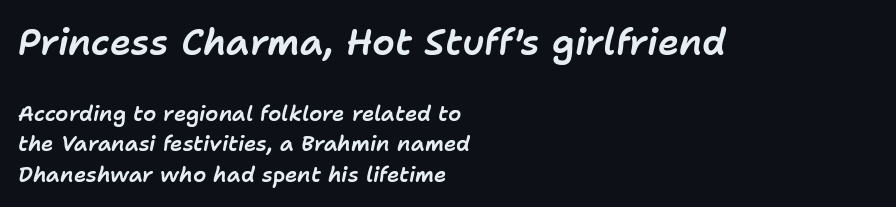
Q: Is the text italic (slanted)? A: Yes, it leans right by about 11 degrees.
Q: Is the text underlined? A: No.
Q: How is the paragraph aligned? A: Left-aligned.
Q: Is the spacing between letters normal or unusually wide? A: Normal.
Q: Is the spacing between lines tight, normal or loose? A: Normal.
Q: Which block of text is set in a larger size, the first (top) or the second (bottom)? A: The first (top) one.
Q: Width (condensed, normal, or wide)? A: Normal.
Q: Stroke contrast? A: Low.
Q: x-height? A: Medium.
Q: Monospaced? A: No.
